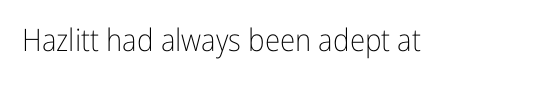
Here the designer chose a conventional face with non-uniform glyph widths. Serif or sans? Sans — the stroke terminals are bare. The lettering holds an erect, upright posture throughout. A quiet, ordinary-to-light weight characterises the typeface. The gaps between neighbouring characters are ordinary and unremarkable.
